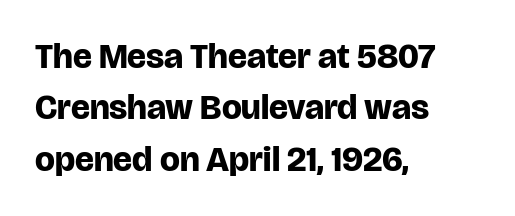
The image shows 35 px bold sans-serif type, upright; set left-aligned, normal line spacing (1.47x), normal letter spacing, not underlined; low stroke contrast and a large x-height.
